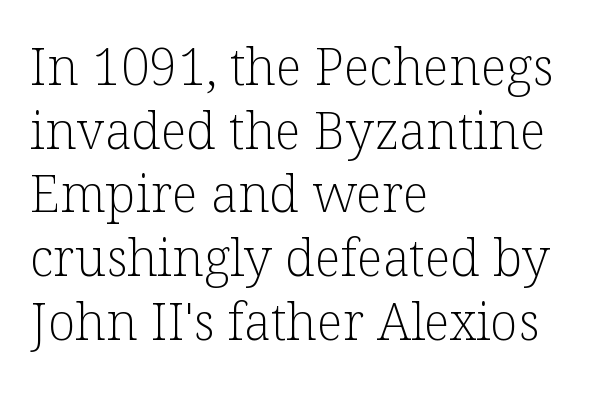
Weight: in the light-to-regular range. Each line starts at the same left margin while the right side varies. Look at the bottom of the vertical strokes: they flare into serifs here. Posture: straight, roman, zero tilt. Inter-character spacing is left at the font's built-in metrics. Clear beneath every line of the passage.
